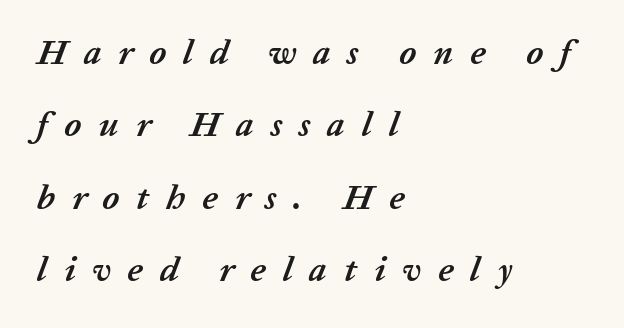
{"italic": "yes", "lean": "right", "slant_degrees": 20, "bold": "yes", "weight": "semibold", "width": "normal", "stroke_contrast": "low", "x_height": "medium", "monospaced": "no", "underline": "no", "align": "left", "line_spacing": "loose", "line_spacing_ratio": 2.07, "letter_spacing": "wide", "letter_spacing_em": 0.48, "glyph_px": 35}
